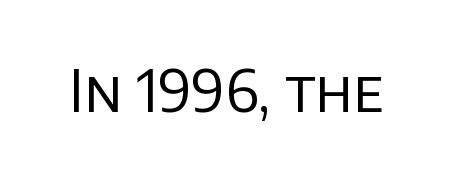
{"serif": "no", "italic": "no", "bold": "no", "weight": "regular", "width": "normal", "stroke_contrast": "low", "x_height": "large", "monospaced": "no", "underline": "no", "letter_spacing": "normal", "letter_spacing_em": 0.0, "glyph_px": 58}
